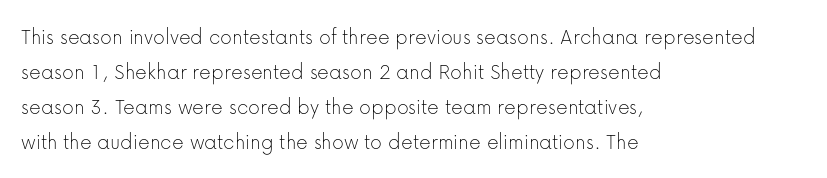
Weight: not bold — regular or lighter. The typesetter chose a ragged-right arrangement here. Each new line begins a customary step beneath the previous one. You could call the tracking neutral — neither tight nor loose. Only glyphs here, with clear space below each row. You can tell it's not italic because the verticals are truly vertical.
